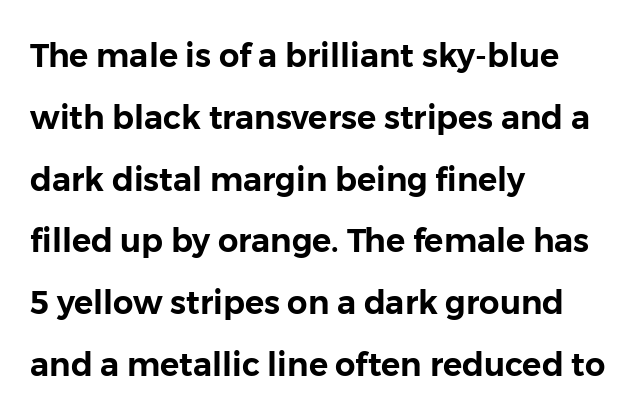
The image shows 32 px sans-serif type, upright; set left-aligned, loose line spacing (1.93x), normal letter spacing, not underlined; low stroke contrast and a medium x-height.
